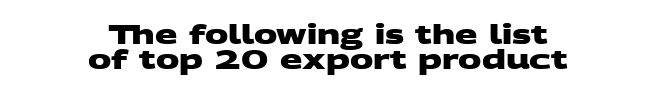
The image shows 26 px bold type; set centered, tight line spacing (0.98x), normal letter spacing, not underlined.
